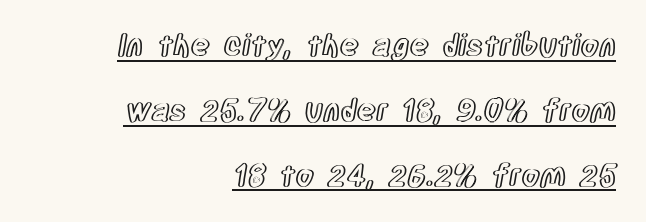
Q: Is the text italic (slanted)? A: Yes.
Q: Is the text underlined? A: Yes.
Q: How is the paragraph aligned? A: Right-aligned.
Q: Is the spacing between letters normal or unusually wide? A: Normal.
Q: Is the spacing between lines tight, normal or loose? A: Loose.
Q: Width (condensed, normal, or wide)? A: Condensed.
Q: x-height? A: Large.
Q: Monospaced? A: No.
